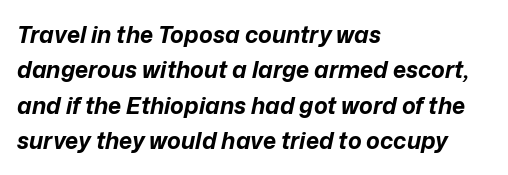
The image shows 23 px bold type, italic (leaning right); set left-aligned, normal line spacing (1.54x), normal letter spacing, not underlined.
